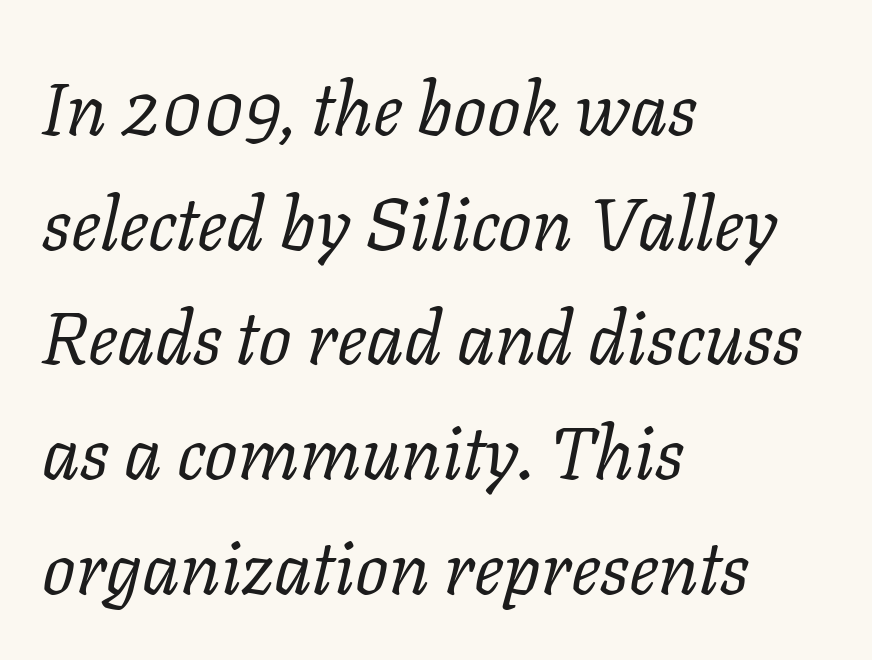
The image shows 74 px regular-weight serif type, italic (leaning right); set left-aligned, normal line spacing (1.55x), normal letter spacing, not underlined; low stroke contrast and a medium x-height.
